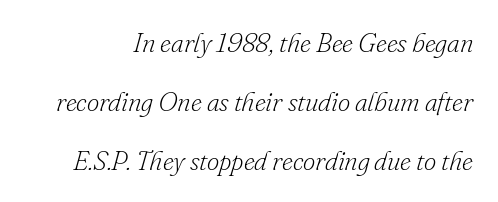
{"italic": "yes", "lean": "right", "slant_degrees": 16, "bold": "no", "underline": "no", "line_spacing": "loose", "line_spacing_ratio": 2.18, "letter_spacing": "normal", "letter_spacing_em": 0.0, "glyph_px": 27}
